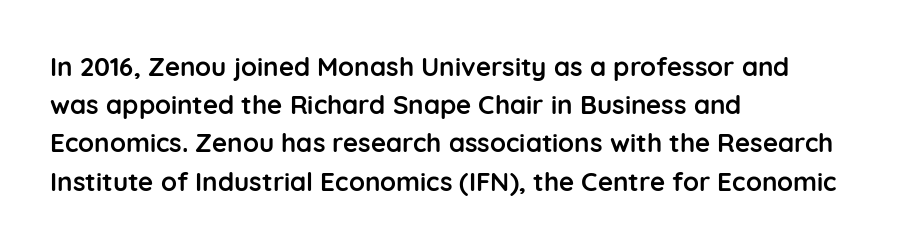
{"italic": "no", "bold": "yes", "underline": "no", "align": "left", "line_spacing": "normal", "line_spacing_ratio": 1.47, "letter_spacing": "normal", "letter_spacing_em": 0.0, "glyph_px": 26}
